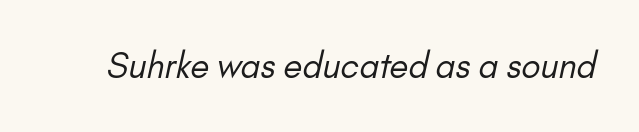
A typesetter would call this proportional, since set widths differ per character. No extra tracking has been applied to these lines. Stems here are at most as thick as an everyday book face. Examine the stroke ends and you'll find no serifs. A bare baseline throughout the passage.
